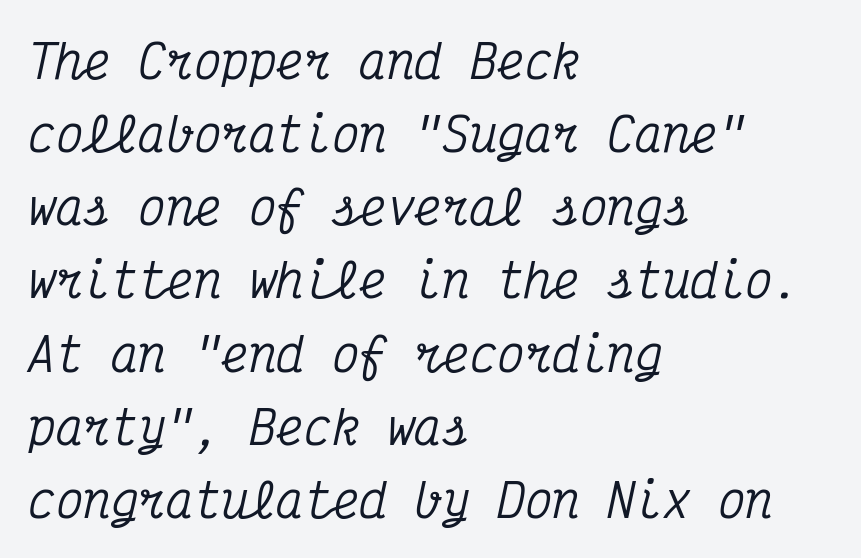
{"serif": "yes", "italic": "yes", "lean": "right", "slant_degrees": 12, "width": "condensed", "stroke_contrast": "medium", "x_height": "medium", "monospaced": "yes", "underline": "no", "align": "left", "line_spacing": "normal", "line_spacing_ratio": 1.59, "letter_spacing": "normal", "letter_spacing_em": 0.0, "glyph_px": 46}
